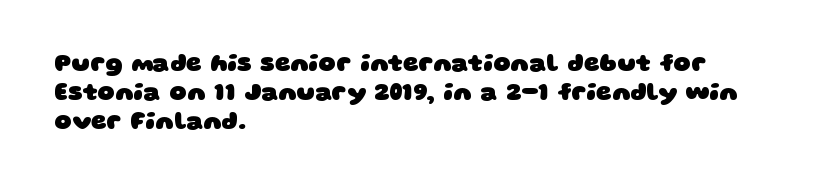
Does extra space separate the letters? No, they use regular spacing. The baseline area is clear. Set as a true bold cut, around the 700 mark. These lines stack with their left ends in a neat column.
